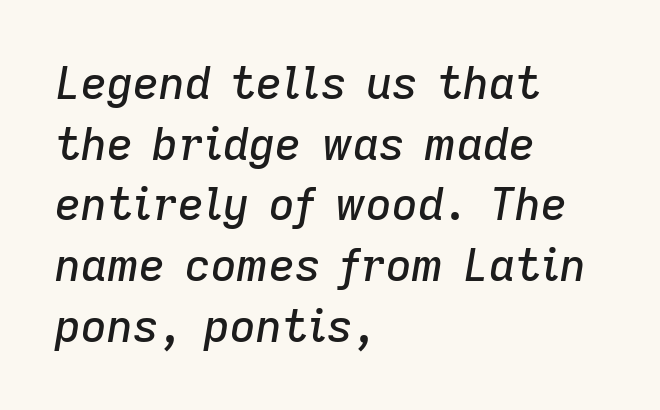
The image shows 45 px text type, italic (leaning right); set left-aligned, normal line spacing (1.35x), normal letter spacing, not underlined; low stroke contrast and a medium x-height.
